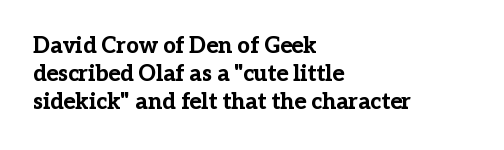
The passage is arranged the way most books set body copy — flush left. No word sits above an underline. Nobody touched the tracking dial on this one. Stroke thickness is high; the sample reads as a true bold.
